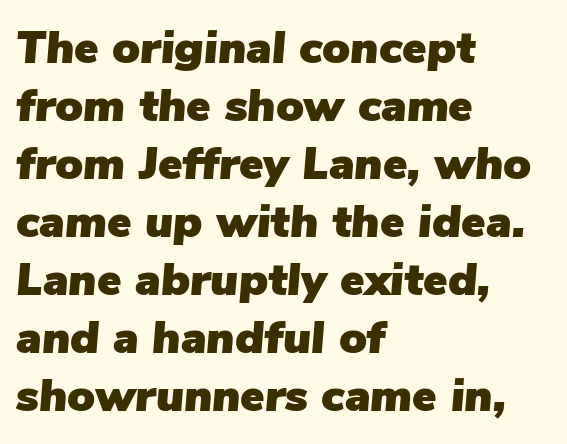
You could not count columns in this text — the font is proportionally spaced. A typesetter would call this zero additional tracking. This sample is left-justified, so line endings fall wherever the words run out. Baseline-to-baseline distance is the conventional proportion of letter height. The specimen omits any rule beneath the text block's lines.
